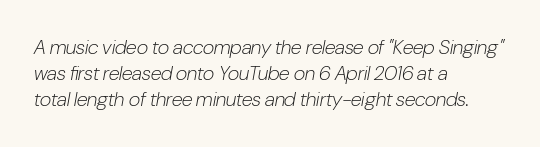
Q: Is the text bold? A: No.
Q: Is the text italic (slanted)? A: Yes, it leans right by about 10 degrees.
Q: Is the text underlined? A: No.
Q: How is the paragraph aligned? A: Left-aligned.
Q: Is the spacing between letters normal or unusually wide? A: Normal.
Q: Is the spacing between lines tight, normal or loose? A: Normal.
